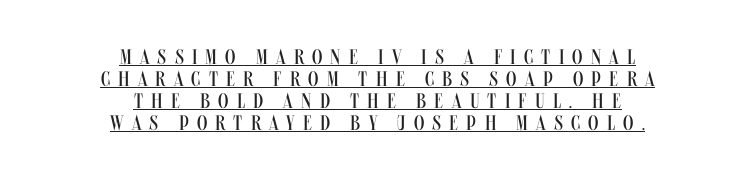
{"italic": "no", "bold": "no", "underline": "yes", "align": "center", "line_spacing": "tight", "line_spacing_ratio": 1.05, "letter_spacing": "wide", "letter_spacing_em": 0.39, "glyph_px": 21}
